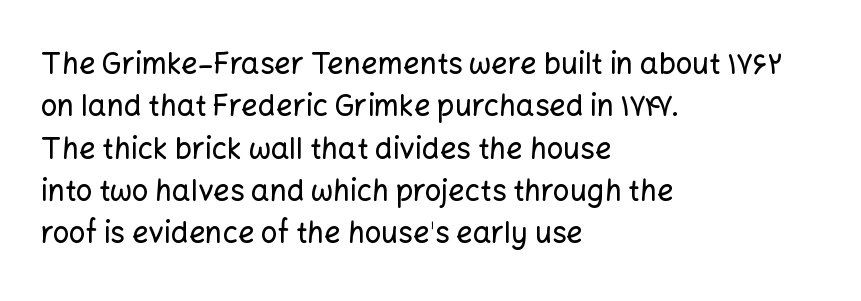
The image shows 29 px sans-serif type, upright; set left-aligned, normal line spacing (1.46x), normal letter spacing, not underlined; low stroke contrast and a medium x-height.
